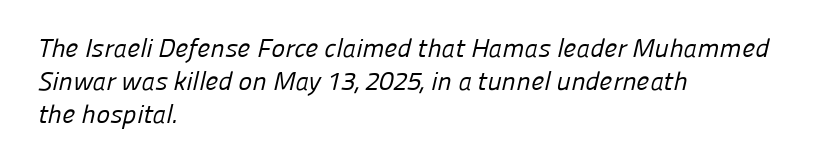
{"bold": "no", "underline": "no", "align": "left", "line_spacing": "normal", "line_spacing_ratio": 1.26, "letter_spacing": "normal", "letter_spacing_em": 0.0, "glyph_px": 26}
